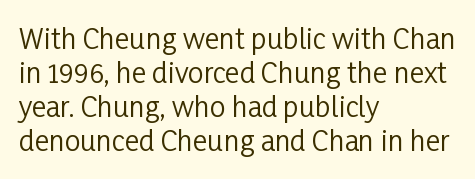
Q: Is the text bold? A: No.
Q: Is the text italic (slanted)? A: No, it is upright.
Q: Is the typeface a serif or a sans-serif typeface? A: Sans-serif.
Q: Is the text underlined? A: No.
Q: How is the paragraph aligned? A: Left-aligned.
Q: Is the spacing between letters normal or unusually wide? A: Normal.
Q: Width (condensed, normal, or wide)? A: Condensed.
Q: Stroke contrast? A: Low.
Q: x-height? A: Medium.
Q: Monospaced? A: No.
